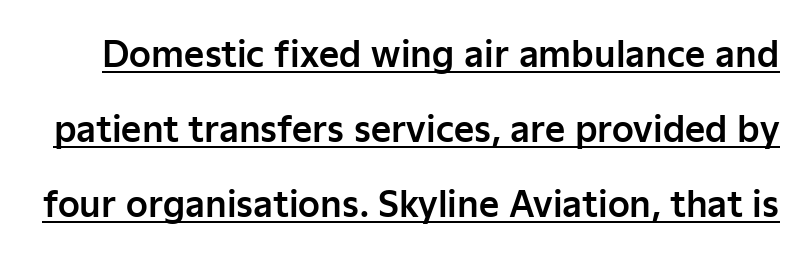
The letterforms sit shoulder to shoulder at normal distance. This is underlined copy, the kind a proofreader might mark for attention. The block of text is sparse from top to bottom, with ample space between rows. Each letter's strokes conclude bluntly, with no projecting serifs. The face used here is proportionally spaced, like ordinary book or web type. Posture: straight, roman, zero tilt.
